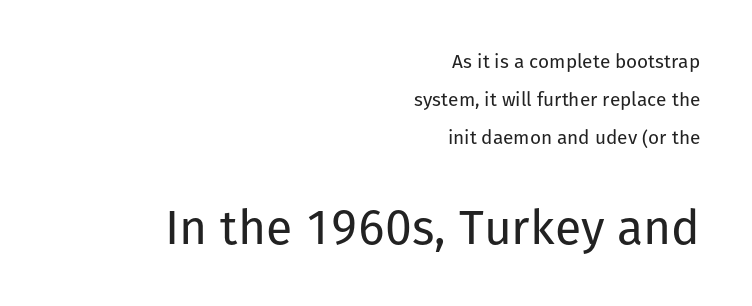
{"serif": "no", "italic": "no", "bold": "no", "weight": "regular", "width": "normal", "stroke_contrast": "low", "x_height": "medium", "monospaced": "no", "underline": "no", "align": "right", "line_spacing": "loose", "line_spacing_ratio": 2.01, "letter_spacing": "normal", "letter_spacing_em": 0.0, "larger_block": "second", "size_ratio": 2.53, "glyph_px": 48}
